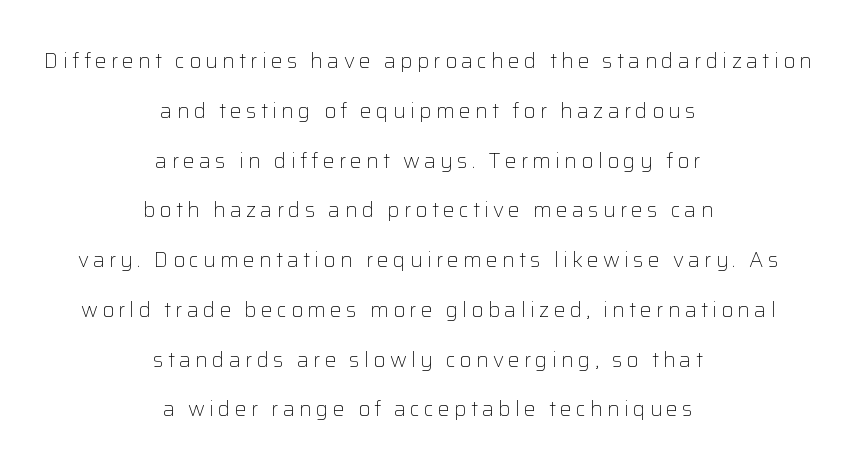
The image shows 21 px text type, upright; set centered, loose line spacing (2.37x), unusually wide letter spacing (+0.2 em), not underlined.
